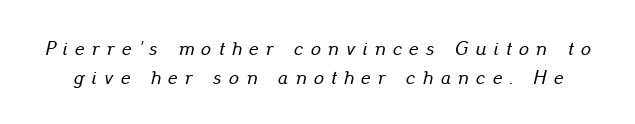
Q: Is the text italic (slanted)? A: Yes, it leans right by about 13 degrees.
Q: Is the text underlined? A: No.
Q: Is the spacing between letters normal or unusually wide? A: Unusually wide.
Q: Is the spacing between lines tight, normal or loose? A: Normal.
